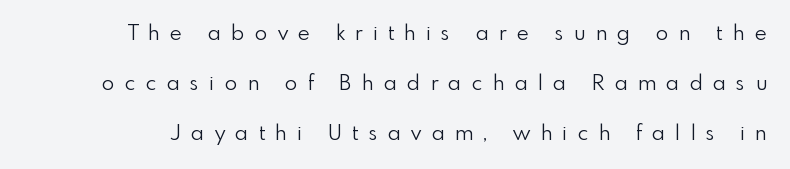
Q: Is the text bold? A: No.
Q: Is the text italic (slanted)? A: No, it is upright.
Q: Is the text underlined? A: No.
Q: Is the spacing between letters normal or unusually wide? A: Unusually wide.
Q: Is the spacing between lines tight, normal or loose? A: Loose.
